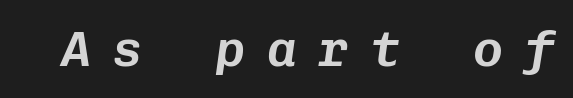
The image shows 50 px text type, italic (leaning right), monospaced; set unusually wide letter spacing (+0.43 em), not underlined; low stroke contrast and a medium x-height.
